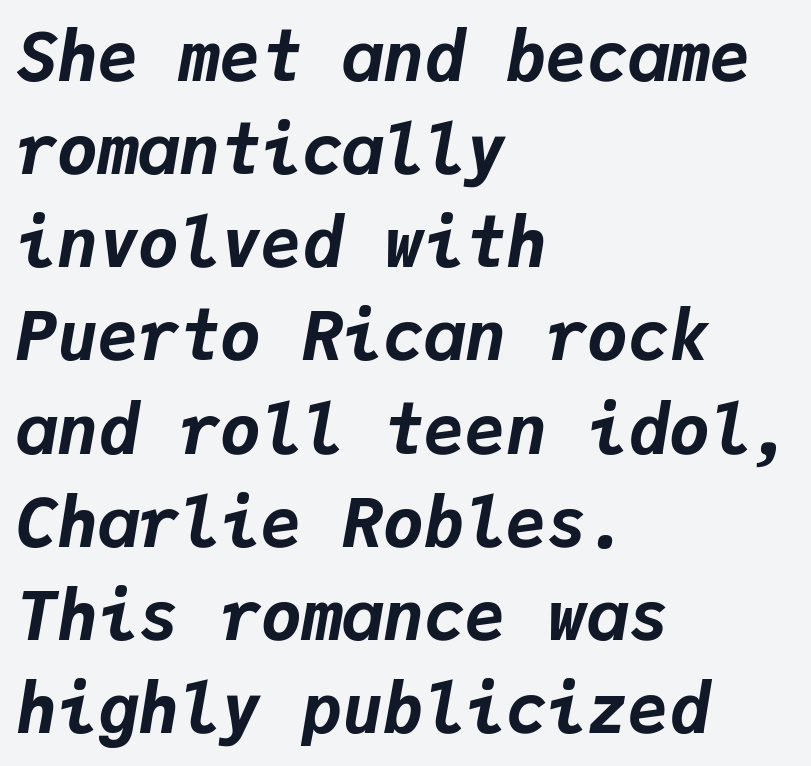
{"italic": "yes", "lean": "right", "slant_degrees": 9, "bold": "yes", "weight": "bold", "width": "normal", "stroke_contrast": "low", "x_height": "medium", "monospaced": "yes", "underline": "no", "align": "left", "line_spacing": "normal", "line_spacing_ratio": 1.37, "letter_spacing": "normal", "letter_spacing_em": 0.0, "glyph_px": 68}
